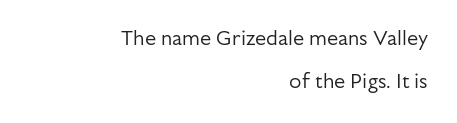
{"italic": "no", "bold": "no", "underline": "no", "align": "right", "line_spacing": "loose", "line_spacing_ratio": 2.16, "letter_spacing": "normal", "letter_spacing_em": 0.0, "glyph_px": 20}
